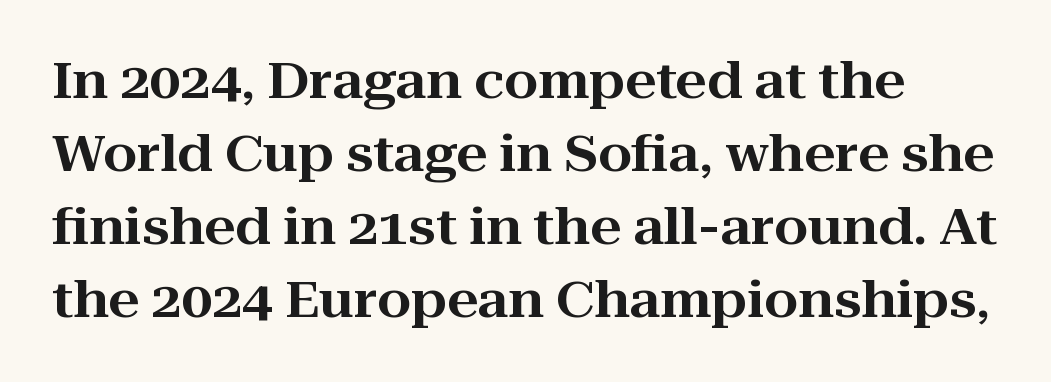
Q: Is the text italic (slanted)? A: No, it is upright.
Q: Is the typeface a serif or a sans-serif typeface? A: Serif.
Q: Is the text underlined? A: No.
Q: Is the spacing between letters normal or unusually wide? A: Normal.
Q: Is the spacing between lines tight, normal or loose? A: Normal.
Q: Width (condensed, normal, or wide)? A: Wide.
Q: Stroke contrast? A: High.
Q: x-height? A: Medium.
Q: Monospaced? A: No.
